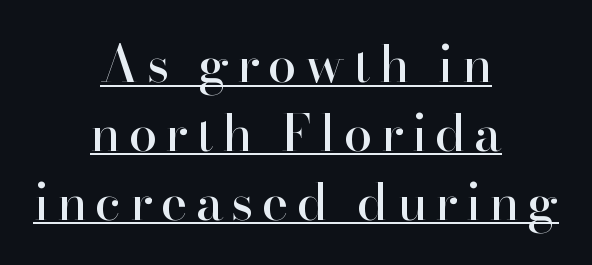
{"serif": "yes", "italic": "no", "width": "normal", "stroke_contrast": "high", "x_height": "small", "monospaced": "no", "underline": "yes", "align": "center", "line_spacing": "normal", "line_spacing_ratio": 1.35, "glyph_px": 51}
